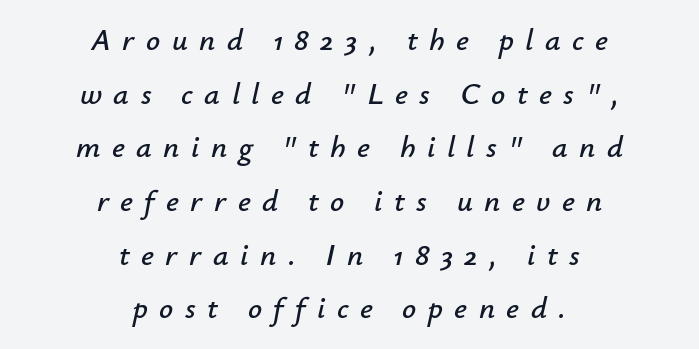
{"italic": "yes", "lean": "right", "slant_degrees": 12, "width": "normal", "stroke_contrast": "low", "x_height": "small", "monospaced": "no", "underline": "no", "align": "center", "line_spacing_ratio": 1.73, "letter_spacing": "wide", "letter_spacing_em": 0.37, "glyph_px": 31}
